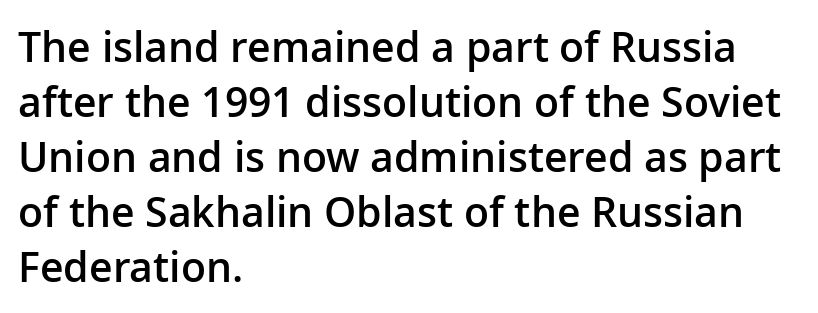
Q: Is the text bold? A: Semi-bold.
Q: Is the text italic (slanted)? A: No, it is upright.
Q: Is the typeface a serif or a sans-serif typeface? A: Sans-serif.
Q: Is the text underlined? A: No.
Q: How is the paragraph aligned? A: Left-aligned.
Q: Is the spacing between letters normal or unusually wide? A: Normal.
Q: Is the spacing between lines tight, normal or loose? A: Normal.
Q: Width (condensed, normal, or wide)? A: Normal.
Q: Stroke contrast? A: Low.
Q: x-height? A: Medium.
Q: Monospaced? A: No.
